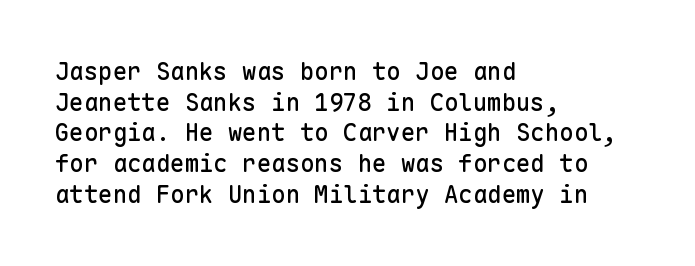
These lines stack with their left ends in a neat column. This sample uses plain, unmodified letter spacing. Rows of type keep a routine distance in the vertical direction. The glyphs are unaccompanied by any horizontal stroke below them. Vertical strokes here are truly vertical.
